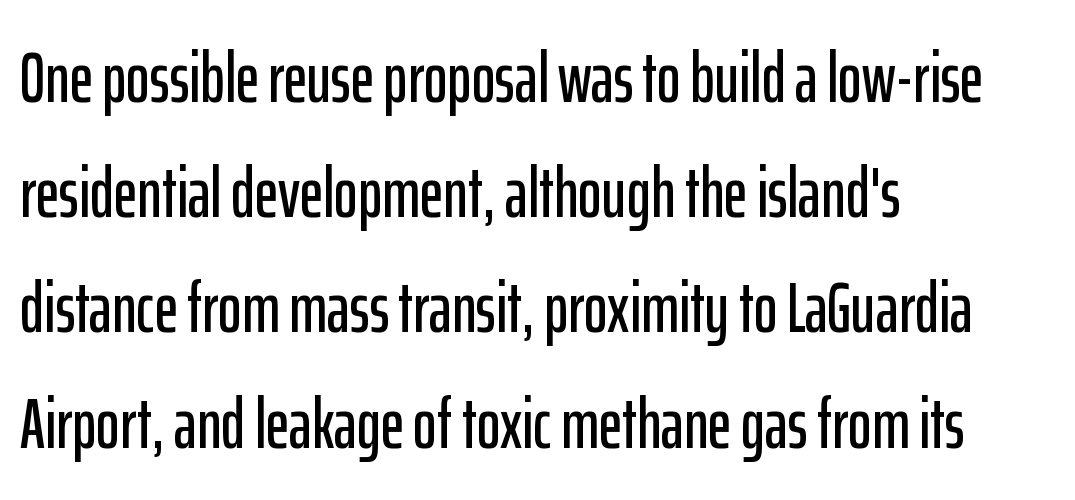
{"serif": "no", "italic": "no", "width": "condensed", "stroke_contrast": "low", "x_height": "medium", "monospaced": "no", "underline": "no", "align": "left", "line_spacing": "normal", "line_spacing_ratio": 1.6, "letter_spacing": "normal", "letter_spacing_em": 0.0, "glyph_px": 72}
